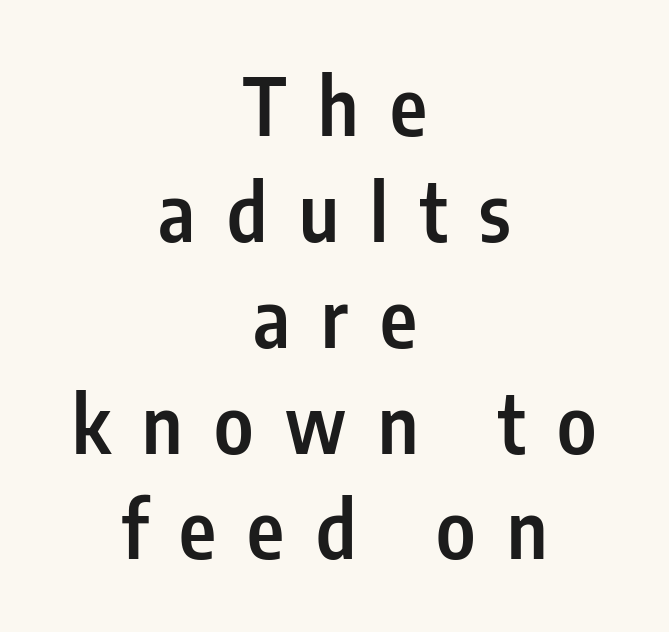
The image shows 79 px semibold, condensed sans-serif type, upright; set centered, normal line spacing (1.34x), unusually wide letter spacing (+0.4 em), not underlined; low stroke contrast and a medium x-height.
